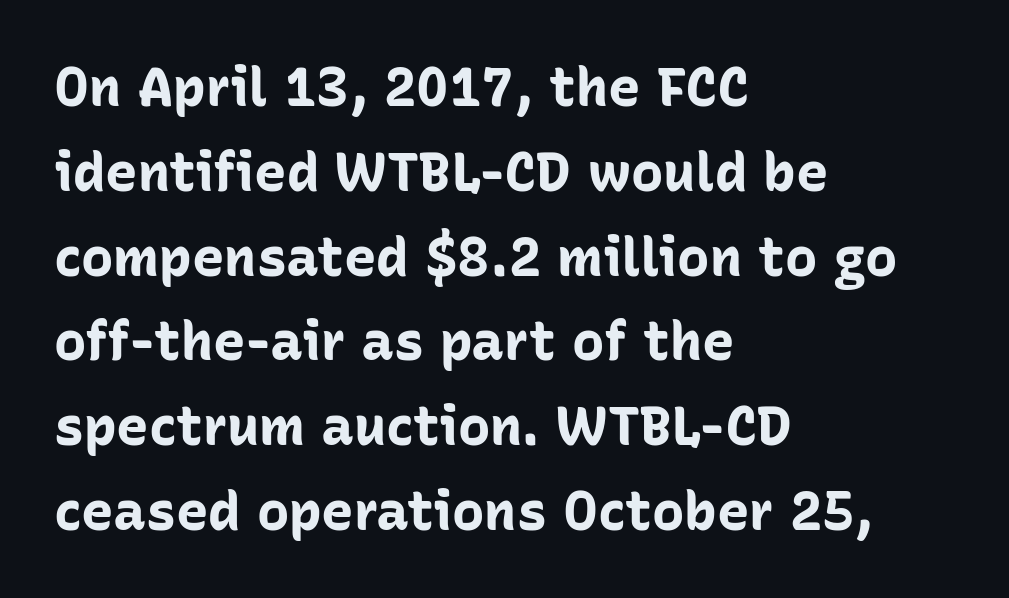
Q: Is the text bold? A: Yes.
Q: Is the text italic (slanted)? A: No, it is upright.
Q: Is the typeface a serif or a sans-serif typeface? A: Sans-serif.
Q: Is the text underlined? A: No.
Q: How is the paragraph aligned? A: Left-aligned.
Q: Is the spacing between letters normal or unusually wide? A: Normal.
Q: Is the spacing between lines tight, normal or loose? A: Normal.
Q: Width (condensed, normal, or wide)? A: Normal.
Q: Stroke contrast? A: Low.
Q: x-height? A: Medium.
Q: Monospaced? A: No.
